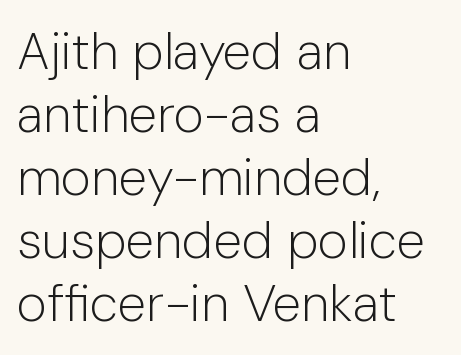
The ragged edge is on the right, which tells us the setting is flush left. The gap between lines stays unmarked. This sample uses plain, unmodified letter spacing. The rendering uses natural spacing where letterforms have individual widths.
